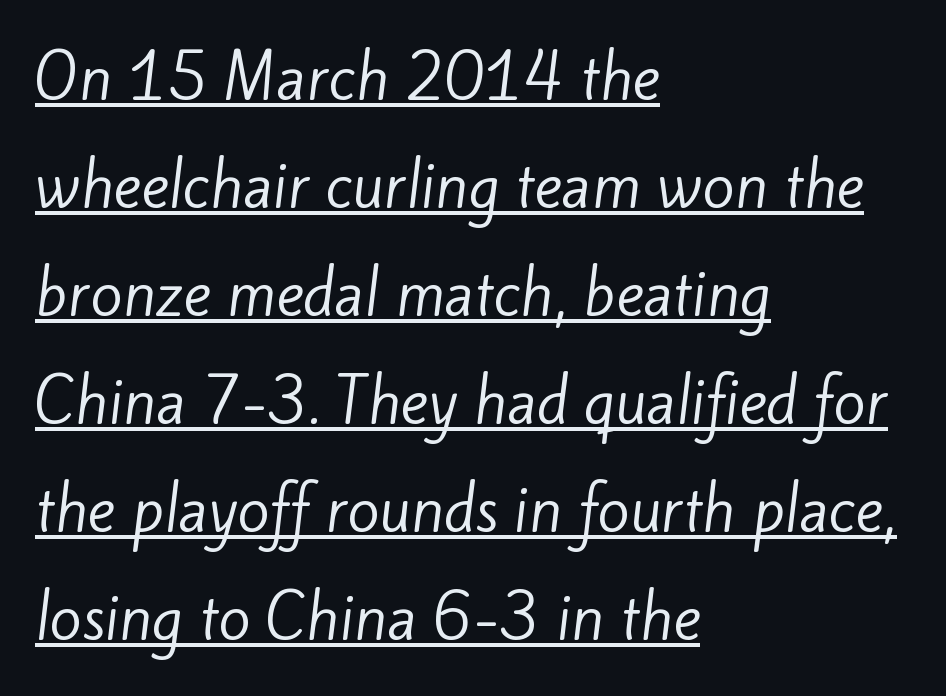
Is this a heavy cut? Hardly; it is regular or lighter. Caption: lettering with a line underneath. You could call the tracking neutral — neither tight nor loose. Line beginnings align vertically; line endings do not. Classification — sans serif. Here the designer chose a conventional face with non-uniform glyph widths.
